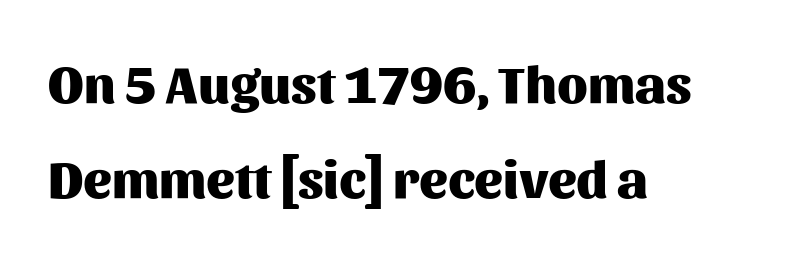
Q: Is the text bold? A: Yes.
Q: Is the text italic (slanted)? A: No, it is upright.
Q: Is the typeface a serif or a sans-serif typeface? A: Sans-serif.
Q: Is the text underlined? A: No.
Q: How is the paragraph aligned? A: Left-aligned.
Q: Is the spacing between letters normal or unusually wide? A: Normal.
Q: Width (condensed, normal, or wide)? A: Normal.
Q: Stroke contrast? A: Medium.
Q: x-height? A: Medium.
Q: Monospaced? A: No.
